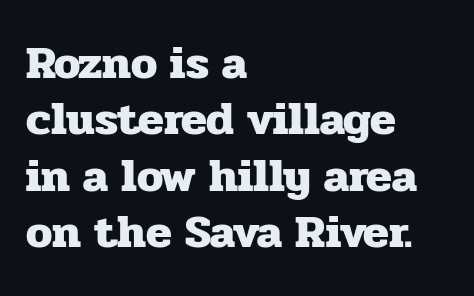
Q: Is the text bold? A: Yes.
Q: Is the text italic (slanted)? A: No, it is upright.
Q: Is the typeface a serif or a sans-serif typeface? A: Serif.
Q: Is the text underlined? A: No.
Q: How is the paragraph aligned? A: Left-aligned.
Q: Is the spacing between letters normal or unusually wide? A: Normal.
Q: Width (condensed, normal, or wide)? A: Normal.
Q: Stroke contrast? A: Low.
Q: x-height? A: Medium.
Q: Monospaced? A: No.
